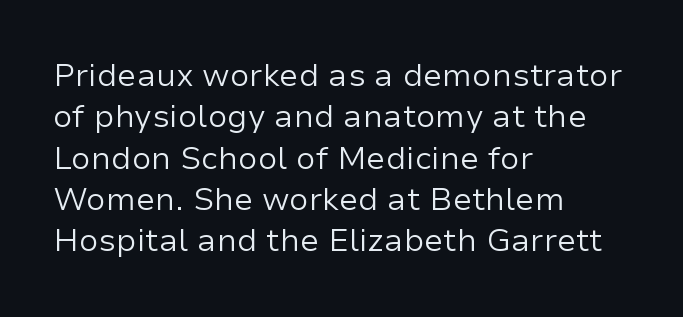
If you drew a ruler down the left edge, every line would touch it. Summary of weight: not heavy and not bold. The space beneath each line is pristine and unruled. Think of a printed novel: that variable character pitch is what you see here. Interline gaps are of average width in this sample.
